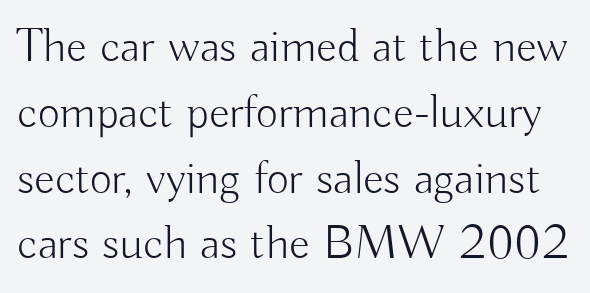
Nope, not italic — everything's standing straight. Plain, unruled lines of type. This rendering leaves character spacing at its baseline value. Observe the absence of serifs on each vertical stroke in this sample.
